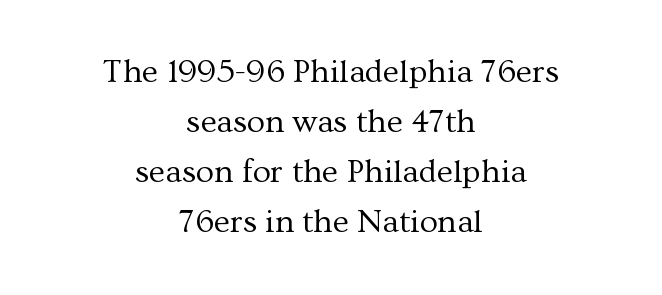
Q: Is the text bold? A: No.
Q: Is the text italic (slanted)? A: No, it is upright.
Q: Is the typeface a serif or a sans-serif typeface? A: Serif.
Q: Is the text underlined? A: No.
Q: How is the paragraph aligned? A: Centered.
Q: Is the spacing between letters normal or unusually wide? A: Normal.
Q: Is the spacing between lines tight, normal or loose? A: Normal.
Q: Width (condensed, normal, or wide)? A: Normal.
Q: Stroke contrast? A: Medium.
Q: x-height? A: Medium.
Q: Monospaced? A: No.
